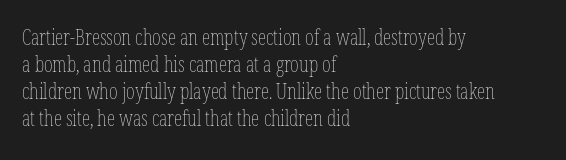
The image shows 21 px text type, upright; set left-aligned, normal line spacing (1.28x), normal letter spacing, not underlined.
